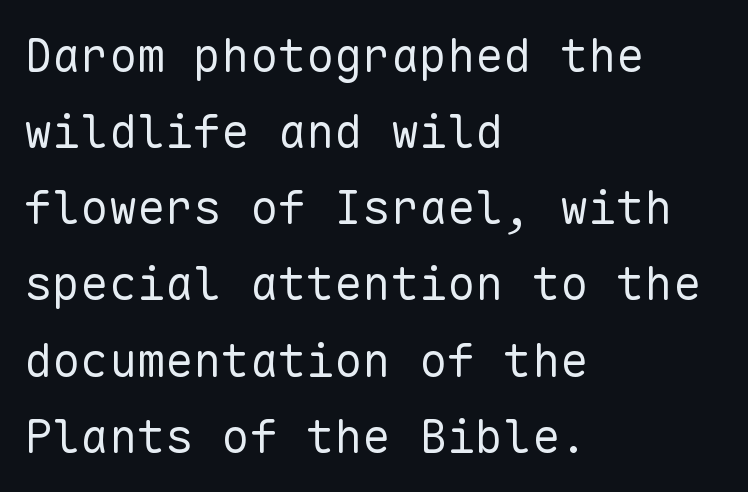
Weight: regular or lighter. Any mark beneath the type? The region is blank. Each letter's strokes conclude bluntly, with no projecting serifs. The face used here is monospaced, like something from a code editor.
